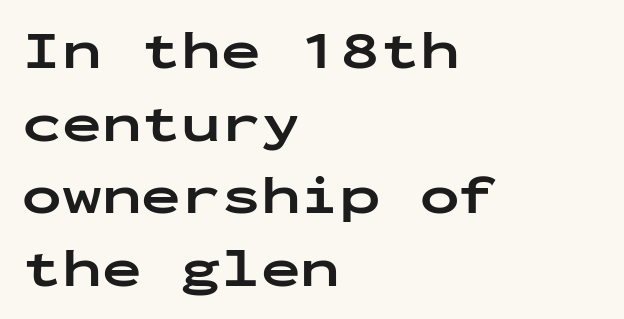
{"serif": "no", "italic": "no", "bold": "yes", "weight": "bold", "width": "wide", "stroke_contrast": "low", "x_height": "medium", "monospaced": "yes", "underline": "no", "align": "left", "line_spacing": "normal", "line_spacing_ratio": 1.37, "letter_spacing": "normal", "letter_spacing_em": 0.0, "glyph_px": 53}
